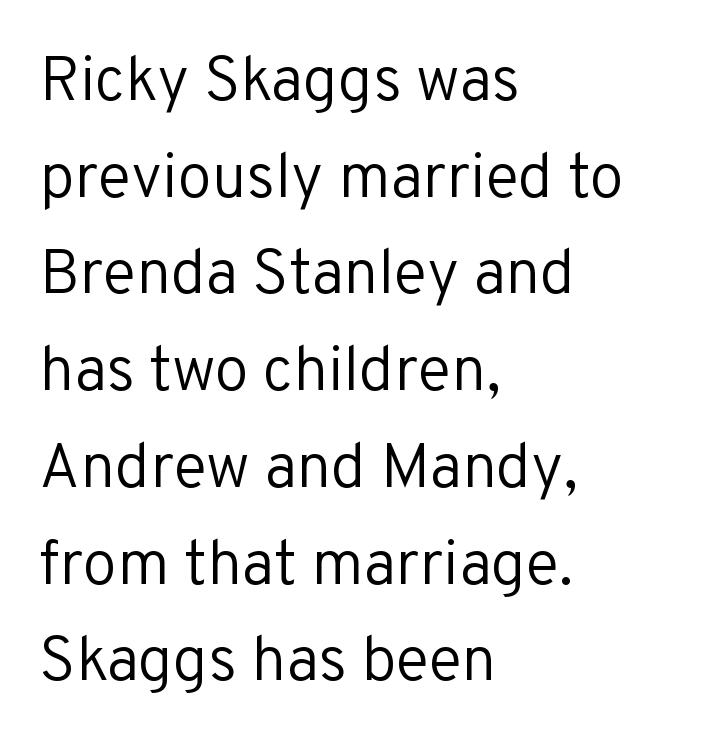
Q: Is the text bold? A: No.
Q: Is the text italic (slanted)? A: No, it is upright.
Q: Is the typeface a serif or a sans-serif typeface? A: Sans-serif.
Q: Is the text underlined? A: No.
Q: How is the paragraph aligned? A: Left-aligned.
Q: Is the spacing between letters normal or unusually wide? A: Normal.
Q: Is the spacing between lines tight, normal or loose? A: Normal.
Q: Width (condensed, normal, or wide)? A: Normal.
Q: Stroke contrast? A: Low.
Q: x-height? A: Medium.
Q: Monospaced? A: No.
